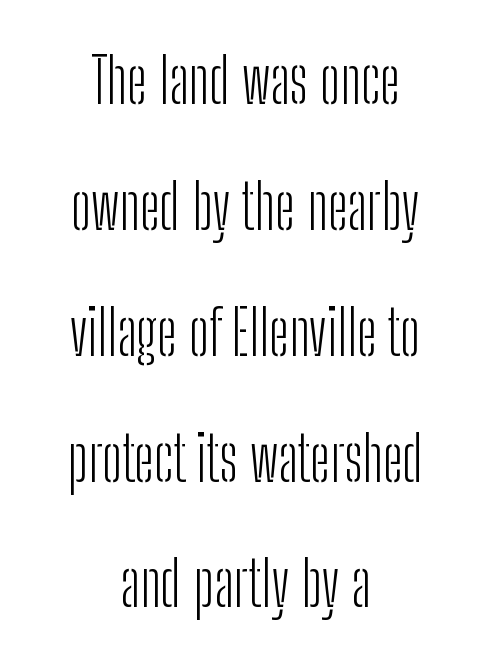
{"serif": "no", "italic": "no", "bold": "no", "weight": "light", "width": "condensed", "stroke_contrast": "low", "x_height": "medium", "monospaced": "no", "underline": "no", "align": "center", "line_spacing": "loose", "line_spacing_ratio": 2.03, "letter_spacing": "normal", "letter_spacing_em": 0.0, "glyph_px": 62}
